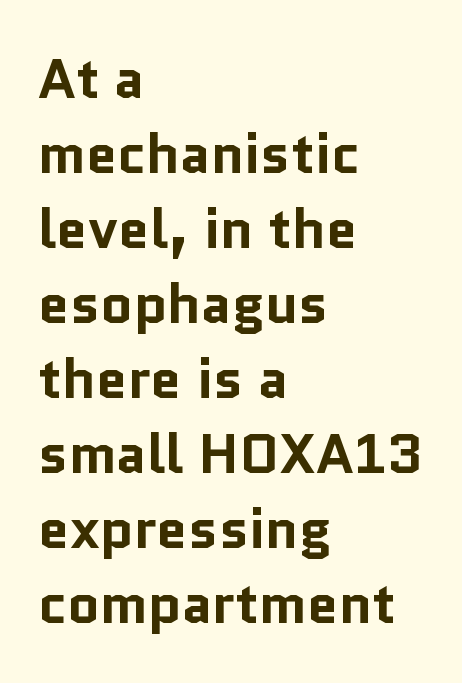
Q: Is the text bold? A: Yes.
Q: Is the text italic (slanted)? A: No, it is upright.
Q: Is the typeface a serif or a sans-serif typeface? A: Sans-serif.
Q: Is the text underlined? A: No.
Q: How is the paragraph aligned? A: Left-aligned.
Q: Is the spacing between letters normal or unusually wide? A: Normal.
Q: Is the spacing between lines tight, normal or loose? A: Normal.
Q: Width (condensed, normal, or wide)? A: Normal.
Q: Stroke contrast? A: Low.
Q: x-height? A: Medium.
Q: Monospaced? A: No.
